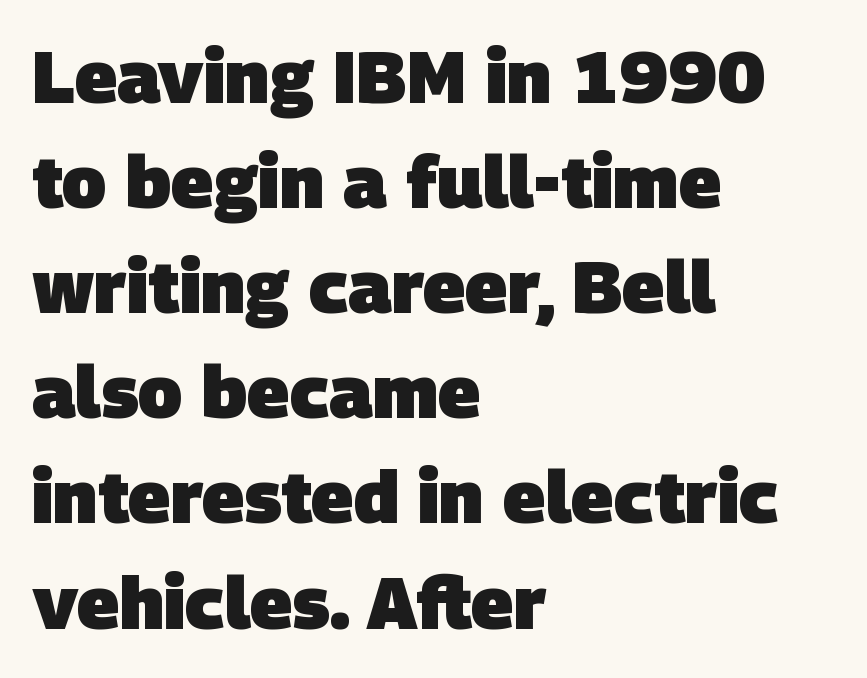
{"serif": "no", "bold": "yes", "weight": "heavy", "width": "normal", "stroke_contrast": "low", "x_height": "large", "monospaced": "no", "underline": "no", "align": "left", "line_spacing": "normal", "line_spacing_ratio": 1.44, "letter_spacing": "normal", "letter_spacing_em": 0.0, "glyph_px": 73}
